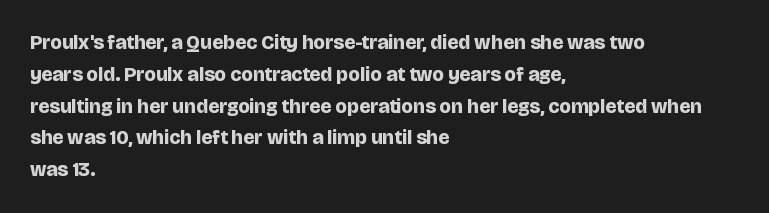
Q: Is the text bold? A: Yes.
Q: Is the text italic (slanted)? A: No, it is upright.
Q: Is the text underlined? A: No.
Q: How is the paragraph aligned? A: Left-aligned.
Q: Is the spacing between letters normal or unusually wide? A: Normal.
Q: Is the spacing between lines tight, normal or loose? A: Normal.
